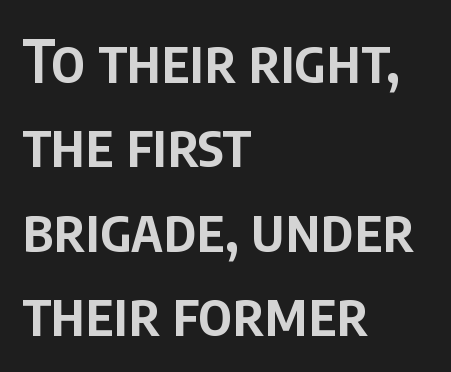
{"serif": "no", "italic": "no", "bold": "semi", "weight": "semibold", "width": "condensed", "stroke_contrast": "low", "x_height": "large", "monospaced": "no", "underline": "no", "align": "left", "line_spacing": "normal", "line_spacing_ratio": 1.43, "letter_spacing": "normal", "letter_spacing_em": 0.0, "glyph_px": 59}
